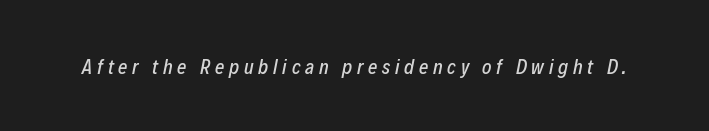
The letters are spread apart with noticeably loose tracking. Check the space under the baseline: it is left empty. Slanted lettering throughout.
